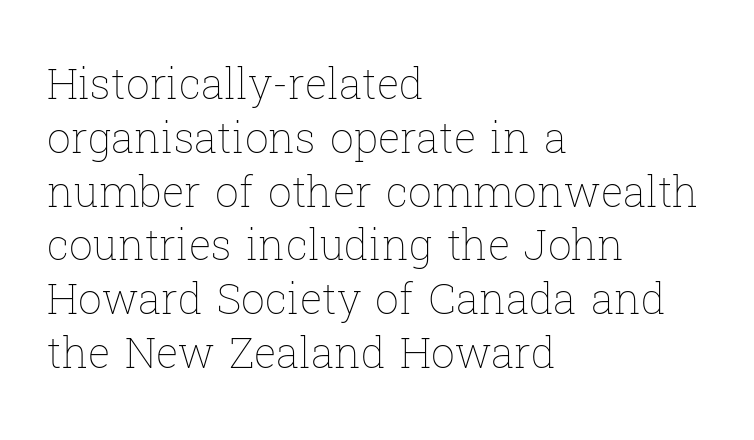
The image shows 42 px thin type, upright; set left-aligned, normal line spacing (1.28x), normal letter spacing, not underlined; low stroke contrast and a medium x-height.
